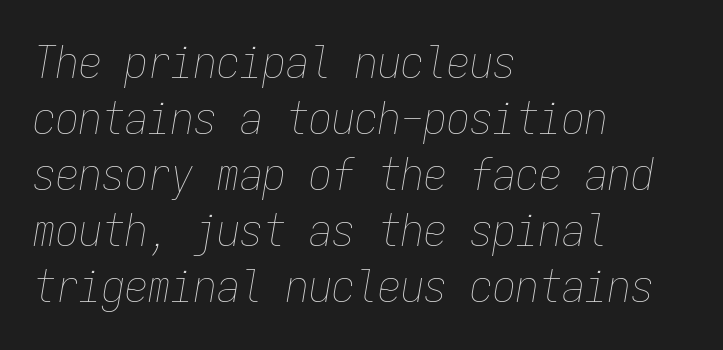
The image shows 46 px thin, condensed type, italic (leaning right), monospaced; set left-aligned, line spacing 1.22x, normal letter spacing, not underlined; low stroke contrast and a medium x-height.
